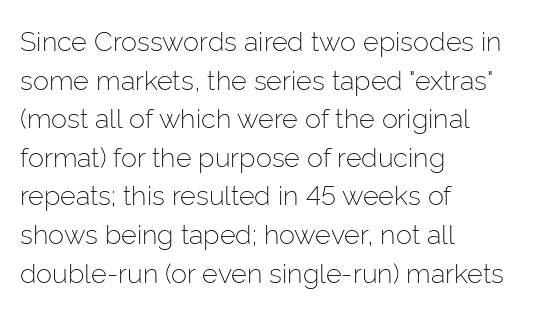
Q: Is the text bold? A: No.
Q: Is the text italic (slanted)? A: No, it is upright.
Q: Is the text underlined? A: No.
Q: How is the paragraph aligned? A: Left-aligned.
Q: Is the spacing between letters normal or unusually wide? A: Normal.
Q: Is the spacing between lines tight, normal or loose? A: Normal.
